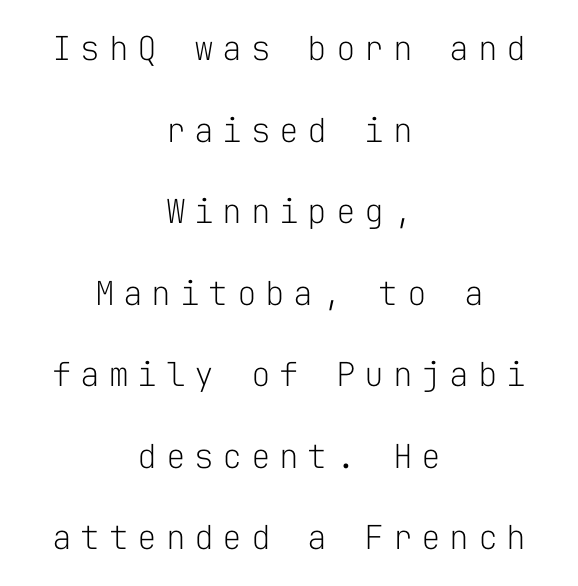
Q: Is the text bold? A: No.
Q: Is the text italic (slanted)? A: No, it is upright.
Q: Is the typeface a serif or a sans-serif typeface? A: Sans-serif.
Q: Is the text underlined? A: No.
Q: How is the paragraph aligned? A: Centered.
Q: Is the spacing between letters normal or unusually wide? A: Unusually wide.
Q: Is the spacing between lines tight, normal or loose? A: Loose.
Q: Width (condensed, normal, or wide)? A: Normal.
Q: Stroke contrast? A: Low.
Q: x-height? A: Medium.
Q: Monospaced? A: Yes.
